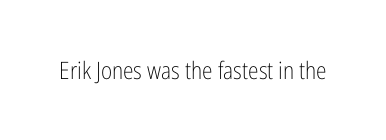
Q: Is the text bold? A: No.
Q: Is the text italic (slanted)? A: No, it is upright.
Q: Is the text underlined? A: No.
Q: Is the spacing between letters normal or unusually wide? A: Normal.
